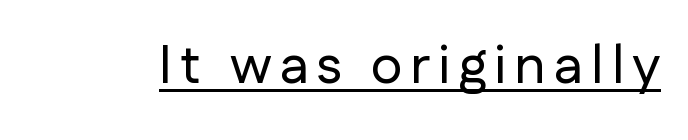
Somebody hit Ctrl+U on this one — the words are underlined. You could not count columns in this text — the font is proportionally spaced. Designer's note — italics off, roman on. The font family rendered here belongs to the sans-serif group.
